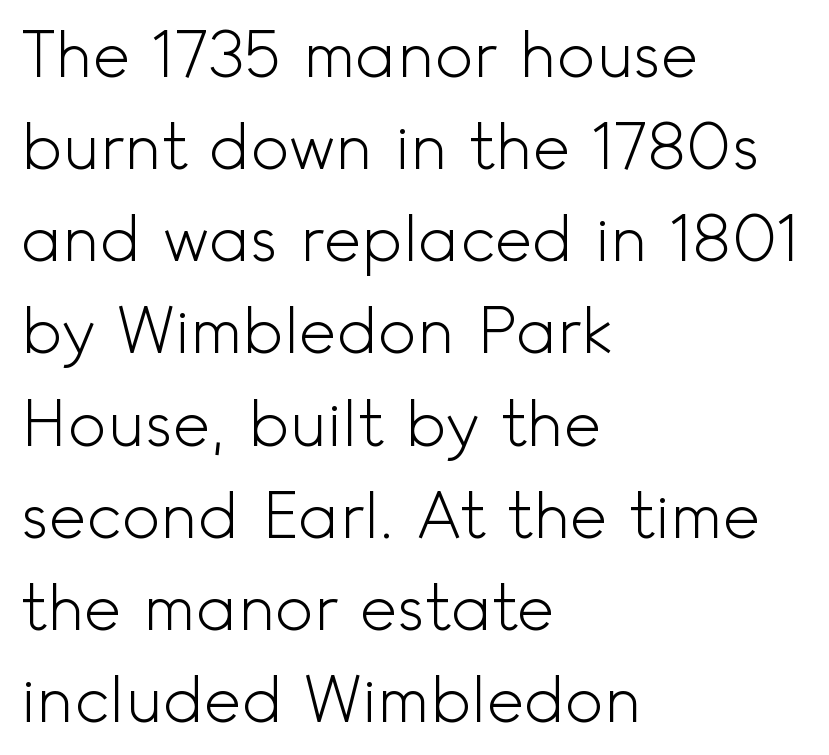
{"serif": "no", "italic": "no", "bold": "no", "weight": "light", "width": "normal", "x_height": "small", "monospaced": "no", "underline": "no", "align": "left", "line_spacing": "normal", "line_spacing_ratio": 1.44, "letter_spacing": "normal", "letter_spacing_em": 0.0, "glyph_px": 64}
